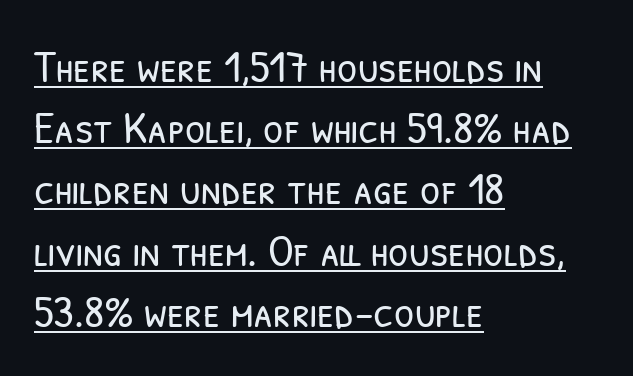
Q: Is the text bold? A: No.
Q: Is the typeface a serif or a sans-serif typeface? A: Sans-serif.
Q: Is the text underlined? A: Yes.
Q: How is the paragraph aligned? A: Left-aligned.
Q: Is the spacing between letters normal or unusually wide? A: Normal.
Q: Is the spacing between lines tight, normal or loose? A: Normal.
Q: Width (condensed, normal, or wide)? A: Condensed.
Q: Stroke contrast? A: Low.
Q: x-height? A: Medium.
Q: Monospaced? A: No.
